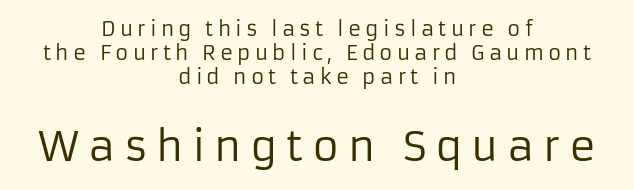
{"serif": "no", "italic": "no", "bold": "no", "weight": "regular", "width": "normal", "stroke_contrast": "low", "x_height": "medium", "monospaced": "no", "underline": "no", "align": "center", "line_spacing_ratio": 1.19, "letter_spacing": "wide", "letter_spacing_em": 0.21, "larger_block": "second", "size_ratio": 2.05, "glyph_px": 41}
